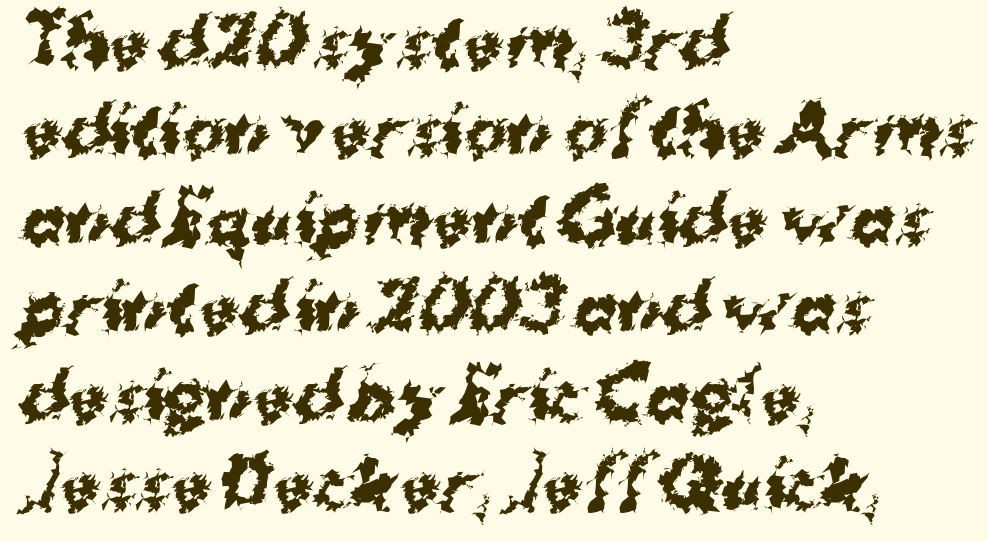
The image shows 65 px bold sans-serif type; set left-aligned, normal line spacing (1.36x), normal letter spacing, not underlined; medium stroke contrast and a medium x-height.
